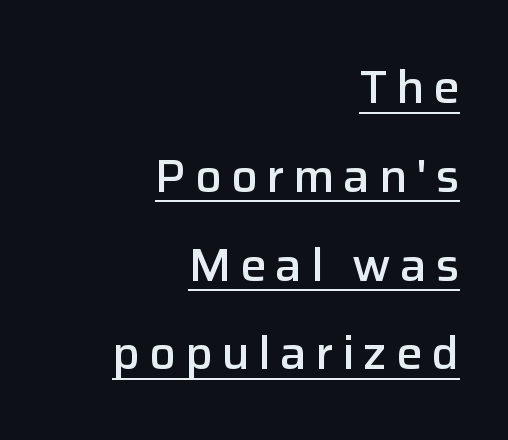
The image shows 47 px semibold sans-serif type, upright; set right-aligned, line spacing 1.89x, underlined; low stroke contrast and a medium x-height.
